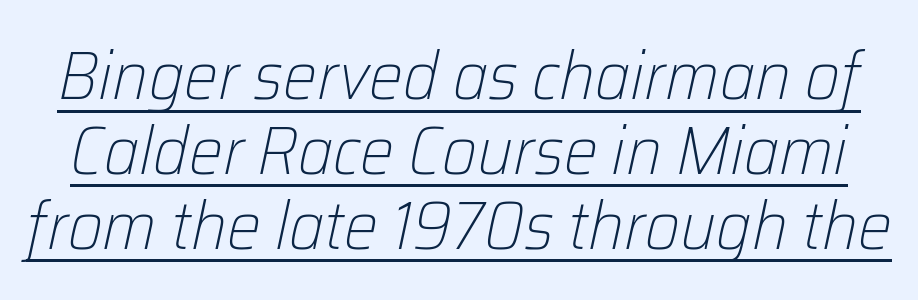
{"italic": "yes", "lean": "right", "slant_degrees": 12, "bold": "no", "weight": "light", "width": "normal", "stroke_contrast": "low", "x_height": "medium", "monospaced": "no", "underline": "yes", "line_spacing": "tight", "line_spacing_ratio": 1.1, "letter_spacing": "normal", "letter_spacing_em": 0.0, "glyph_px": 68}
